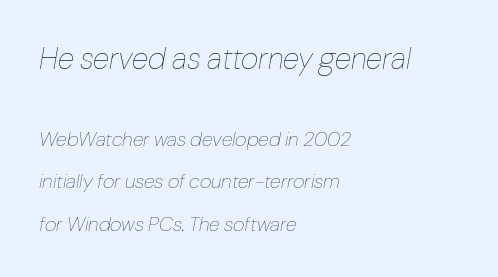
The image shows 30 px thin type, italic (leaning right); set left-aligned, loose line spacing (2.11x), normal letter spacing, not underlined; the first (top) block is 1.5x larger; low stroke contrast and a medium x-height.
